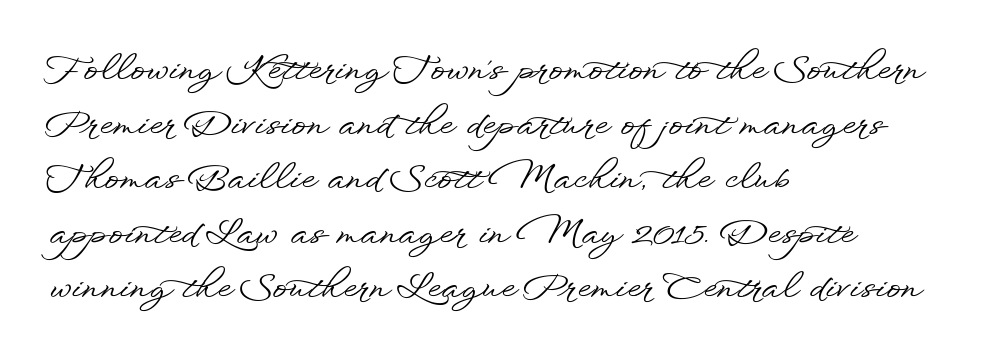
The image shows 35 px wide sans-serif type; set left-aligned, normal line spacing (1.56x), normal letter spacing, not underlined; low stroke contrast and a small x-height.
